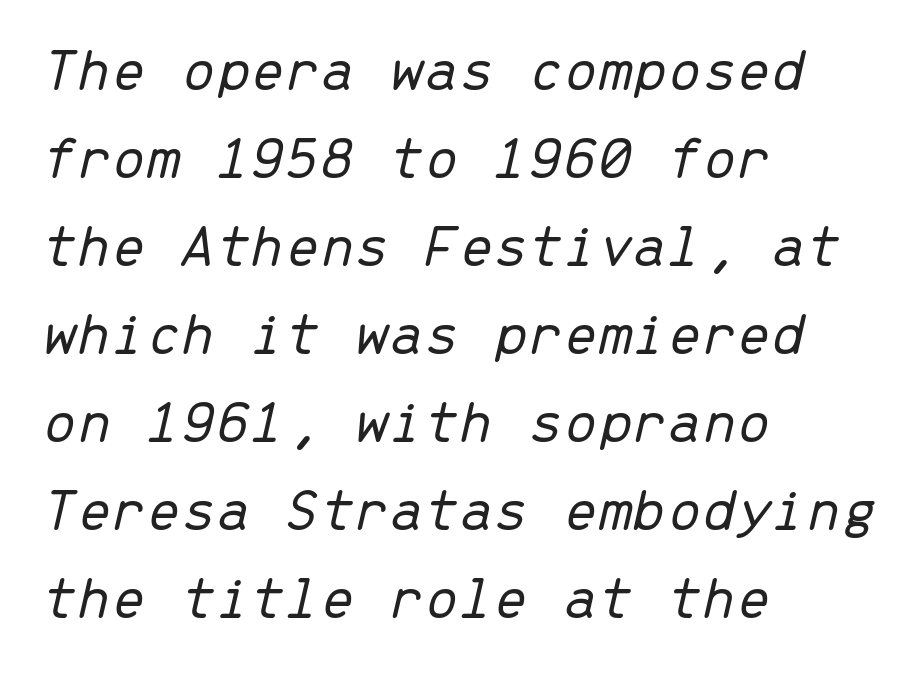
The image shows 62 px light type, italic (leaning right), monospaced; set left-aligned, normal line spacing (1.42x), normal letter spacing, not underlined; low stroke contrast and a medium x-height.
